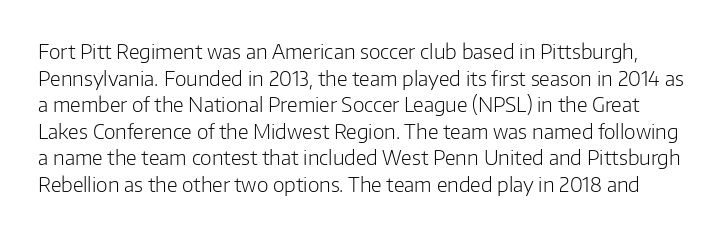
{"italic": "no", "bold": "no", "underline": "no", "line_spacing": "normal", "line_spacing_ratio": 1.33, "letter_spacing": "normal", "letter_spacing_em": 0.0, "glyph_px": 20}
